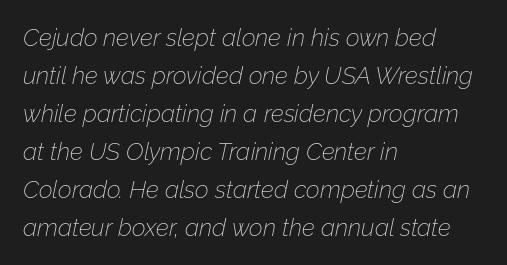
Q: Is the text bold? A: No.
Q: Is the text italic (slanted)? A: Yes, it leans right by about 12 degrees.
Q: Is the text underlined? A: No.
Q: How is the paragraph aligned? A: Left-aligned.
Q: Is the spacing between letters normal or unusually wide? A: Normal.
Q: Is the spacing between lines tight, normal or loose? A: Normal.
